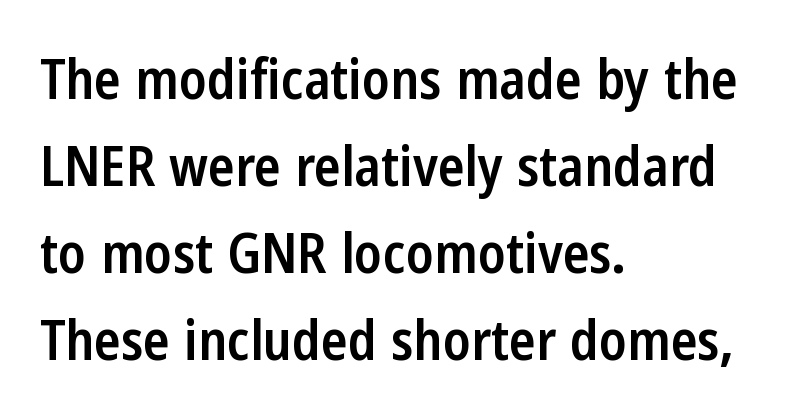
Caption: standard tracking, unaltered. The strip under each line holds only bare page. Examine the stroke ends and you'll find no serifs. You could not count columns in this text — the font is proportionally spaced. In CSS terms this would be text-align: left.
